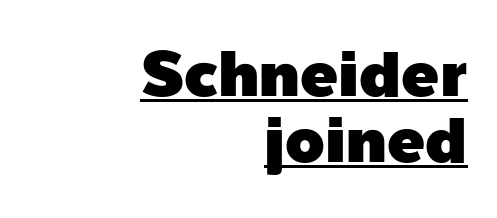
Q: Is the text italic (slanted)? A: No, it is upright.
Q: Is the typeface a serif or a sans-serif typeface? A: Sans-serif.
Q: Is the text underlined? A: Yes.
Q: How is the paragraph aligned? A: Right-aligned.
Q: Is the spacing between letters normal or unusually wide? A: Normal.
Q: Is the spacing between lines tight, normal or loose? A: Tight.
Q: Width (condensed, normal, or wide)? A: Normal.
Q: x-height? A: Medium.
Q: Monospaced? A: No.
